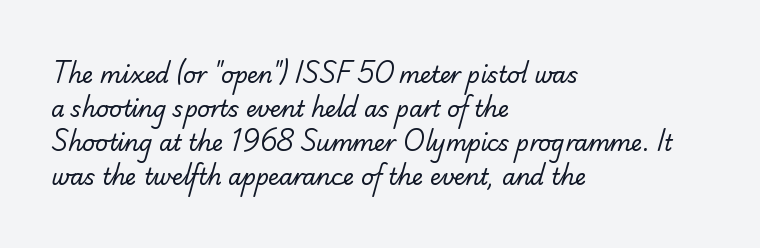
The font sits on the lighter half of the weight spectrum, regular included. Default kerning and tracking; the words read as compact shapes. The vertical gap from one line to the next is medium. Caption: multi-line text, flush left, ragged right. The glyphs are unaccompanied by any horizontal stroke below them.
